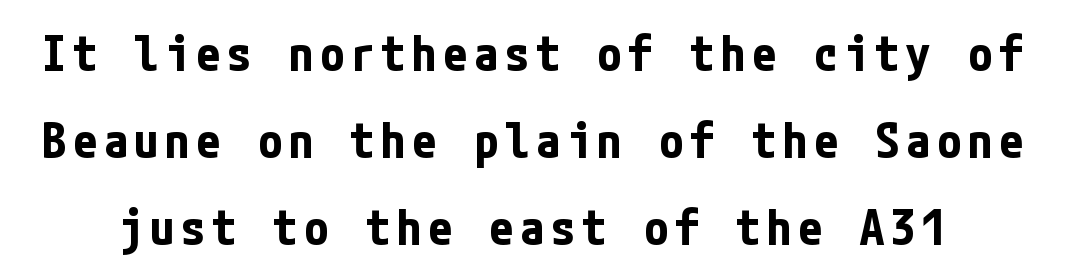
You can tell from the bare stems that sans-serif type was used. Chunky letters — that's bold for sure. Tall strokes in this sample are plumb rather than angled. Honestly, there is no underline to notice here at all.
